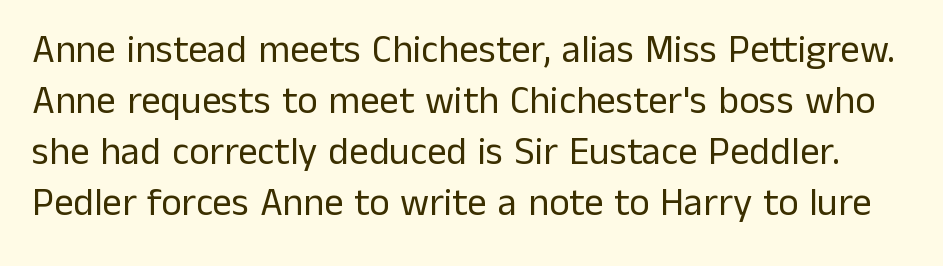
{"serif": "no", "italic": "no", "bold": "no", "weight": "regular", "width": "normal", "stroke_contrast": "low", "x_height": "medium", "monospaced": "no", "underline": "no", "line_spacing": "normal", "line_spacing_ratio": 1.31, "letter_spacing": "normal", "letter_spacing_em": 0.0, "glyph_px": 39}
